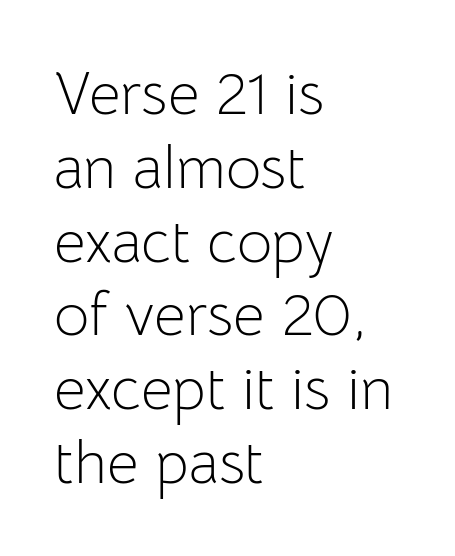
The image shows 61 px light sans-serif type, upright; set left-aligned, line spacing 1.21x, normal letter spacing, not underlined; low stroke contrast and a medium x-height.
